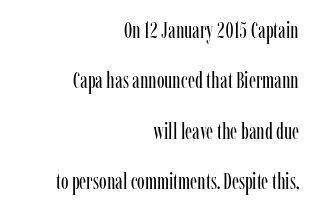
Q: Is the text bold? A: No.
Q: Is the text italic (slanted)? A: No, it is upright.
Q: Is the text underlined? A: No.
Q: How is the paragraph aligned? A: Right-aligned.
Q: Is the spacing between letters normal or unusually wide? A: Normal.
Q: Is the spacing between lines tight, normal or loose? A: Loose.
